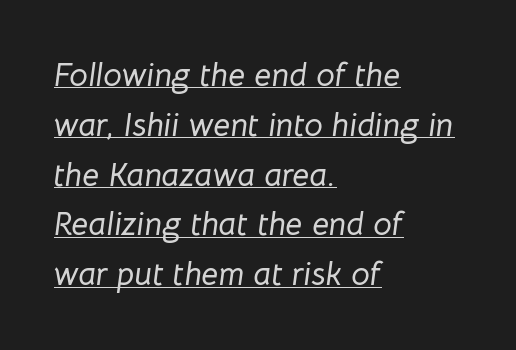
{"italic": "yes", "lean": "right", "slant_degrees": 8, "width": "normal", "stroke_contrast": "low", "x_height": "medium", "monospaced": "no", "underline": "yes", "align": "left", "line_spacing": "normal", "line_spacing_ratio": 1.51, "letter_spacing": "normal", "letter_spacing_em": 0.0, "glyph_px": 33}
